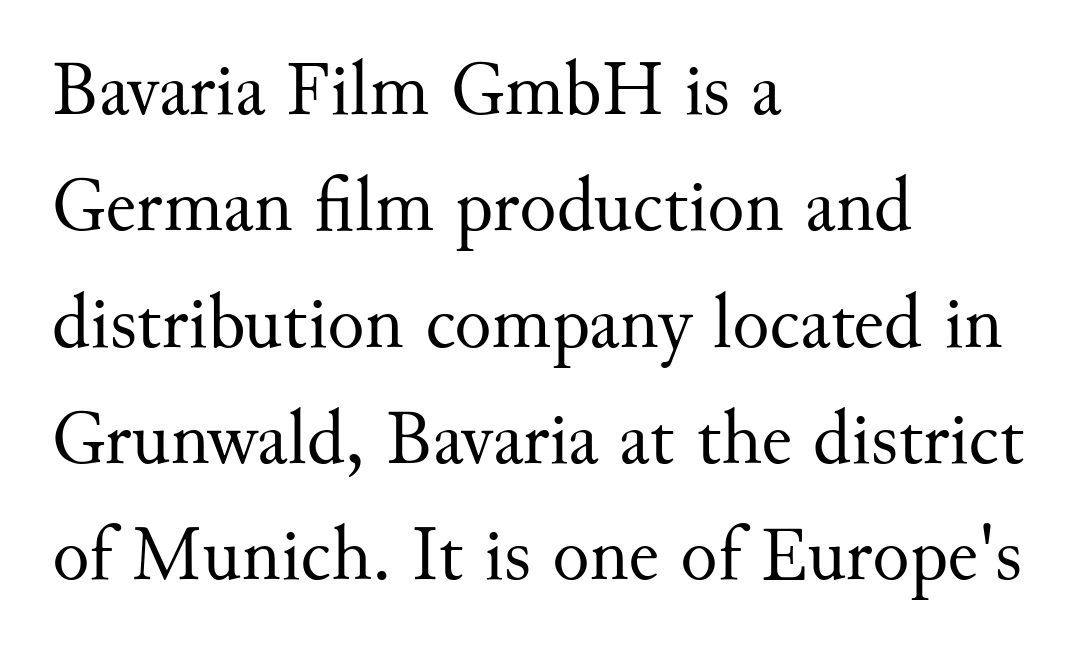
The image shows 77 px regular-weight serif type, upright; set left-aligned, normal line spacing (1.51x), normal letter spacing, not underlined; medium stroke contrast and a small x-height.
